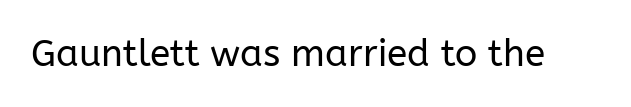
The image shows 37 px regular-weight sans-serif type, upright; set normal letter spacing, not underlined; low stroke contrast and a medium x-height.
